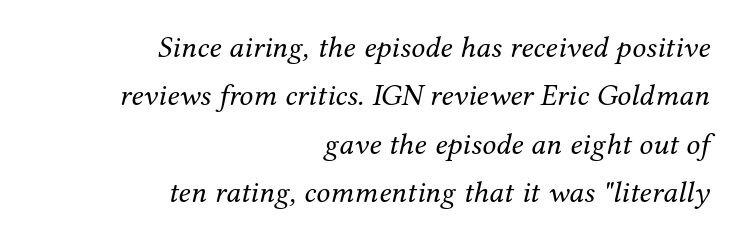
The image shows 31 px regular-weight serif type, italic (leaning right); set right-aligned, normal line spacing (1.56x), normal letter spacing, not underlined; medium stroke contrast and a medium x-height.
